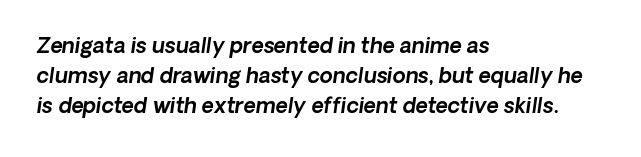
The image shows 21 px text type, italic (leaning right); set left-aligned, normal line spacing (1.43x), normal letter spacing, not underlined.
